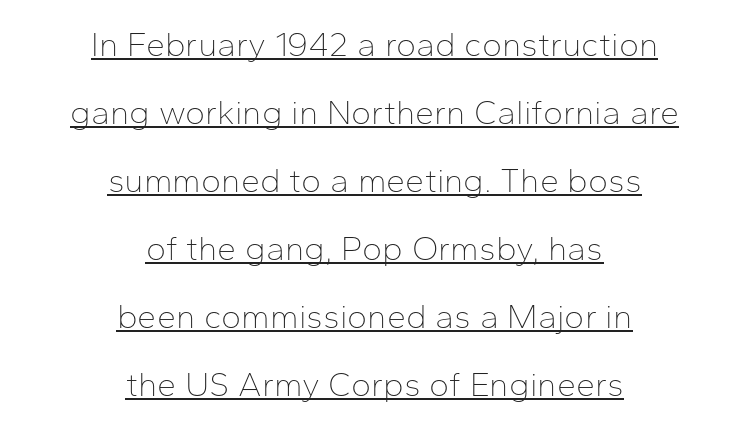
The image shows 34 px thin sans-serif type, upright; set centered, loose line spacing (2.0x), normal letter spacing, underlined; low stroke contrast and a medium x-height.
